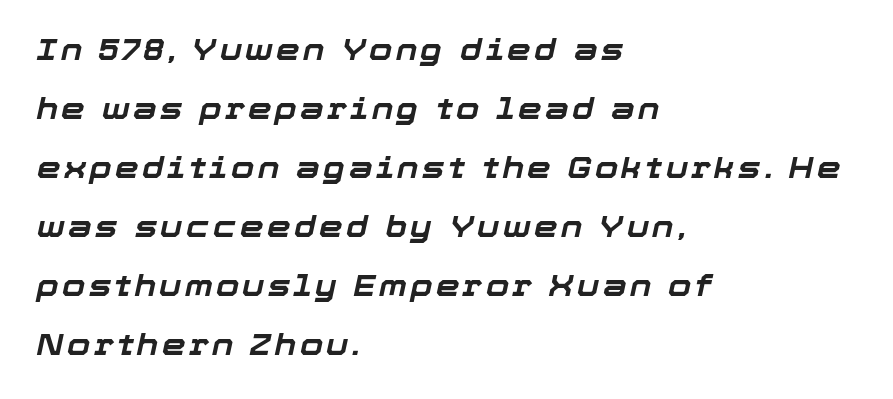
Q: Is the text bold? A: Yes.
Q: Is the text italic (slanted)? A: Yes, it leans right by about 12 degrees.
Q: Is the text underlined? A: No.
Q: How is the paragraph aligned? A: Left-aligned.
Q: Is the spacing between lines tight, normal or loose? A: Loose.
Q: Width (condensed, normal, or wide)? A: Normal.
Q: Stroke contrast? A: Low.
Q: x-height? A: Medium.
Q: Monospaced? A: No.
